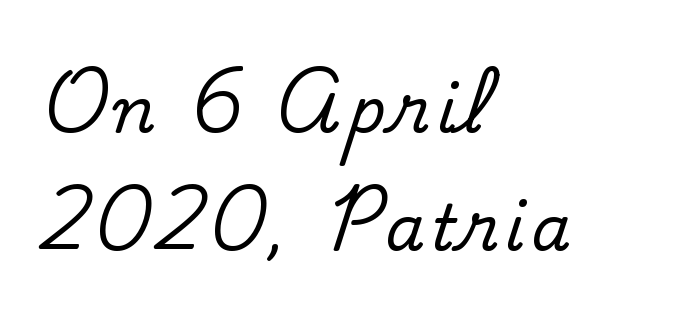
Classification — sans serif. The characters are drawn with everyday or finer stroke widths. You could not count columns in this text — the font is proportionally spaced. A student would call this left alignment; a typographer would say flush left, rag right.
